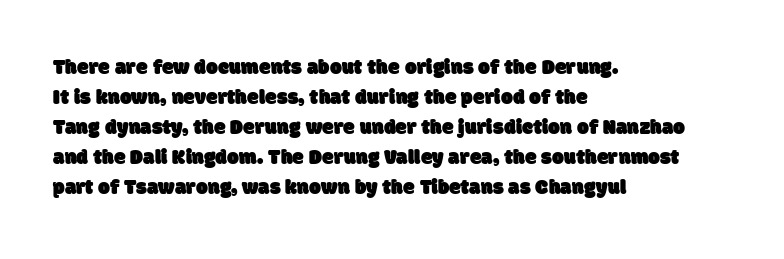
Q: Is the text underlined? A: No.
Q: How is the paragraph aligned? A: Left-aligned.
Q: Is the spacing between letters normal or unusually wide? A: Normal.
Q: Is the spacing between lines tight, normal or loose? A: Normal.
